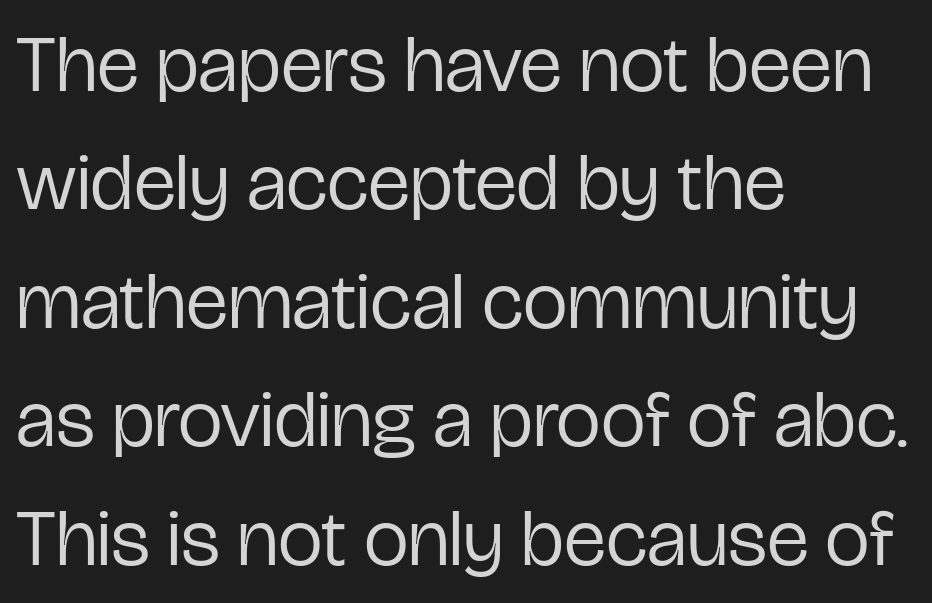
The image shows 80 px regular-weight, condensed sans-serif type, upright; set left-aligned, normal line spacing (1.48x), normal letter spacing, not underlined; low stroke contrast and a medium x-height.
